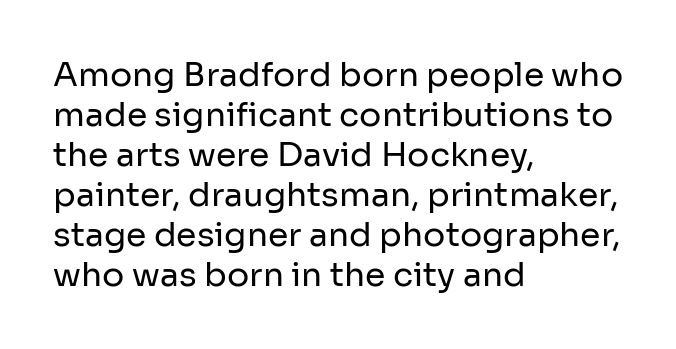
{"serif": "no", "italic": "no", "bold": "no", "weight": "regular", "width": "normal", "stroke_contrast": "low", "x_height": "medium", "monospaced": "no", "underline": "no", "align": "left", "line_spacing_ratio": 1.21, "letter_spacing": "normal", "letter_spacing_em": 0.0, "glyph_px": 33}
